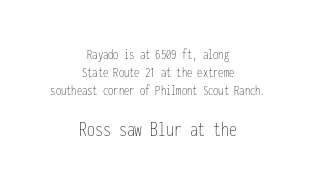
The image shows 21 px text type, upright; set centered, normal line spacing (1.28x), normal letter spacing, not underlined; the second (bottom) block is 1.5x larger.
